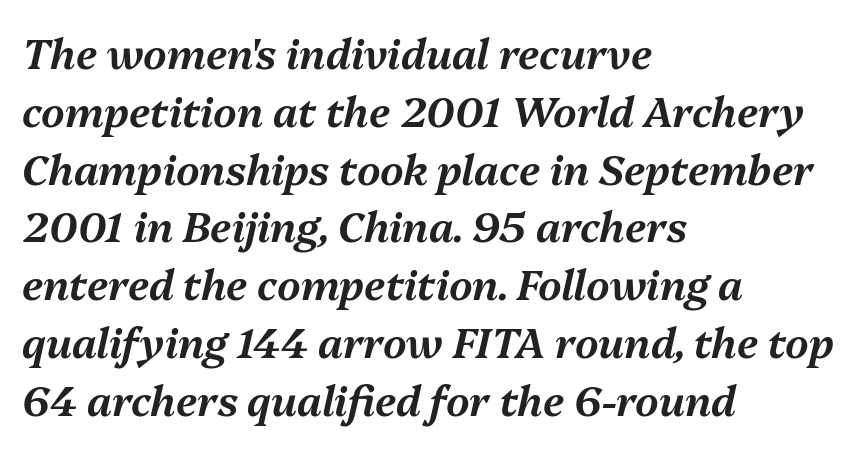
The image shows 41 px text type, italic (leaning right); set left-aligned, normal line spacing (1.41x), normal letter spacing, not underlined; medium stroke contrast and a medium x-height.
